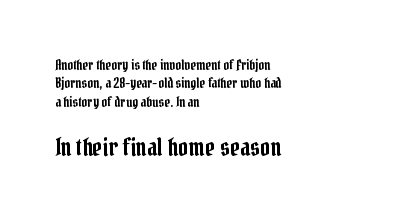
Q: Is the text italic (slanted)? A: No, it is upright.
Q: Is the text underlined? A: No.
Q: How is the paragraph aligned? A: Left-aligned.
Q: Is the spacing between letters normal or unusually wide? A: Normal.
Q: Is the spacing between lines tight, normal or loose? A: Normal.
Q: Which block of text is set in a larger size, the first (top) or the second (bottom)? A: The second (bottom) one.
